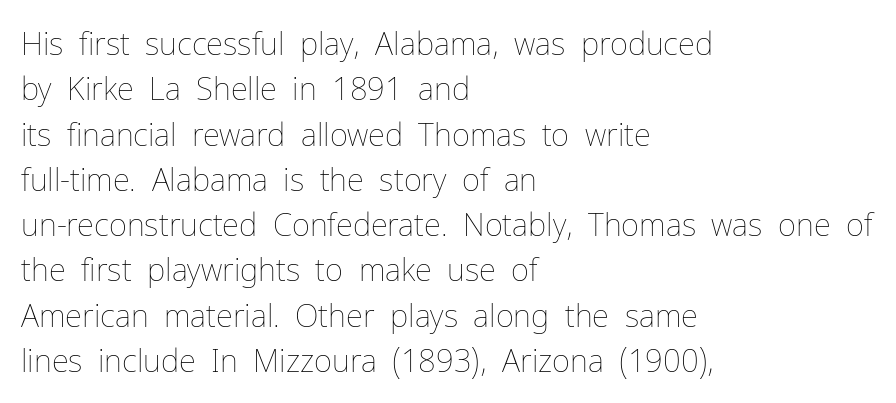
Tracking here is standard; glyphs follow each other at the usual distance. Heaviness? Minimal to ordinary, like unemphasized prose. Line beginnings align vertically; line endings do not. Unlike italic type, these characters show no tilt at all. A clean baseline with only descenders dipping below it.
